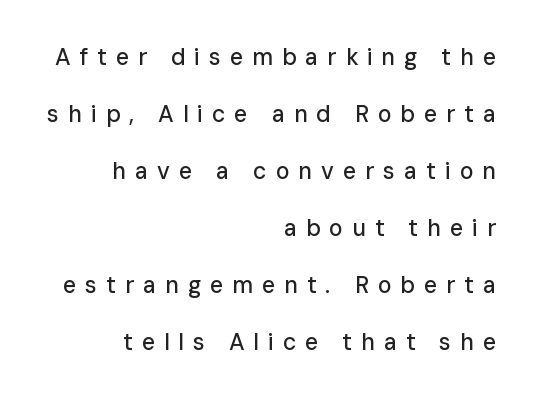
Q: Is the text italic (slanted)? A: No, it is upright.
Q: Is the text underlined? A: No.
Q: How is the paragraph aligned? A: Right-aligned.
Q: Is the spacing between letters normal or unusually wide? A: Unusually wide.
Q: Is the spacing between lines tight, normal or loose? A: Loose.
